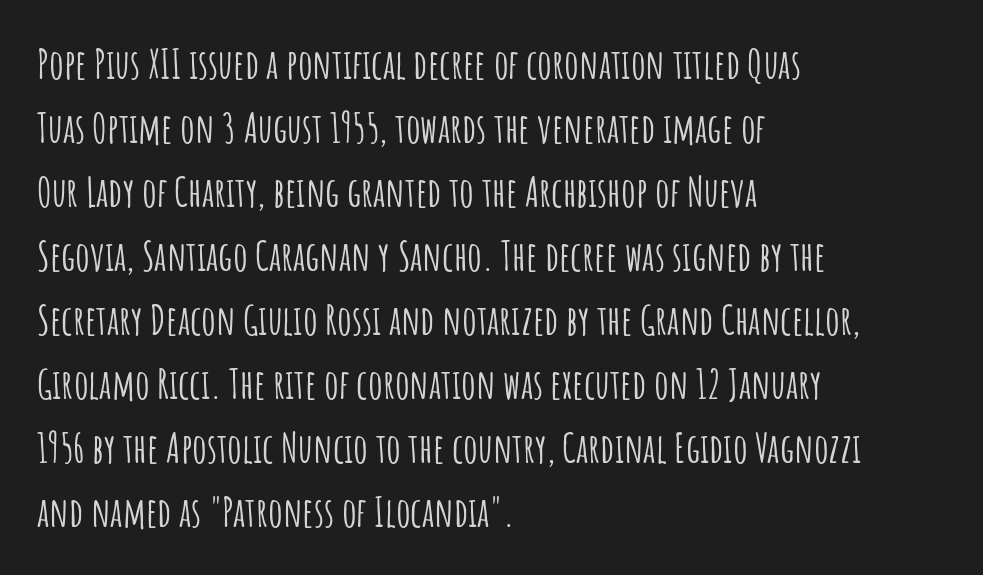
The image shows 41 px condensed sans-serif type, upright; set left-aligned, normal line spacing (1.56x), normal letter spacing, not underlined; low stroke contrast and a large x-height.
